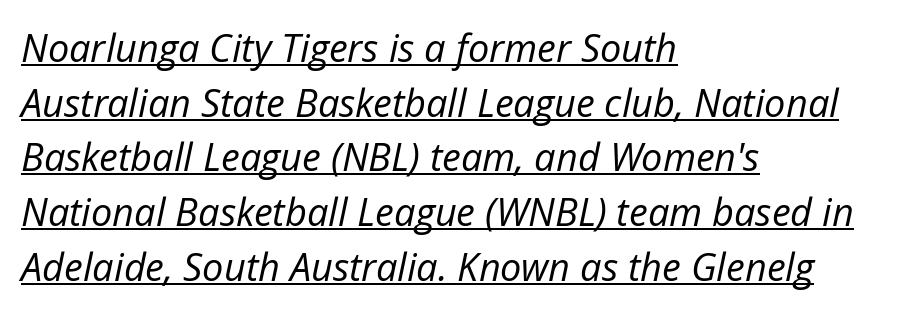
Q: Is the text bold? A: No.
Q: Is the text italic (slanted)? A: Yes, it leans right by about 12 degrees.
Q: Is the text underlined? A: Yes.
Q: How is the paragraph aligned? A: Left-aligned.
Q: Is the spacing between letters normal or unusually wide? A: Normal.
Q: Is the spacing between lines tight, normal or loose? A: Normal.
Q: Width (condensed, normal, or wide)? A: Normal.
Q: Stroke contrast? A: Low.
Q: x-height? A: Medium.
Q: Monospaced? A: No.
